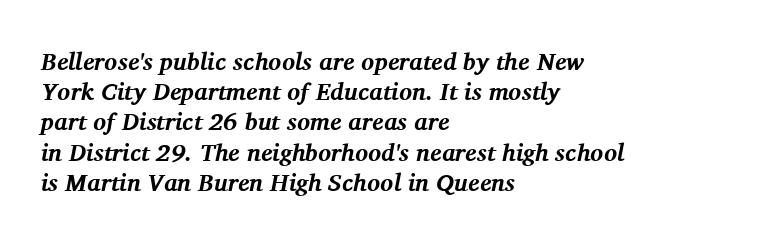
Beneath every word, the page is bare. Weight: bold. The typesetter chose a ragged-right arrangement here. Line spacing here is normal. Words appear dense and cohesive because spacing is normal. Every character sits at an angle, as italics do.
